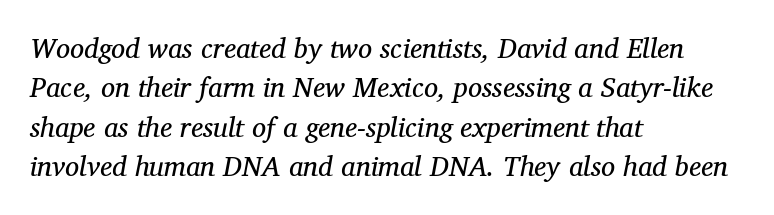
You could call the tracking neutral — neither tight nor loose. If you drew a ruler down the left edge, every line would touch it. Quick note: interline space is typical. Stems here are at most as thick as an everyday book face. The glyphs look as if they've been sheared to an angle. The zone under the glyphs is completely vacant.
